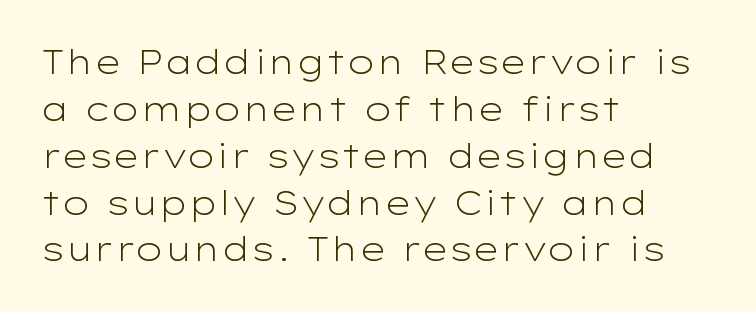
{"serif": "no", "italic": "no", "bold": "no", "weight": "light", "width": "wide", "stroke_contrast": "low", "x_height": "medium", "monospaced": "no", "underline": "no", "align": "left", "line_spacing": "normal", "line_spacing_ratio": 1.42, "letter_spacing": "normal", "letter_spacing_em": 0.0, "glyph_px": 33}
